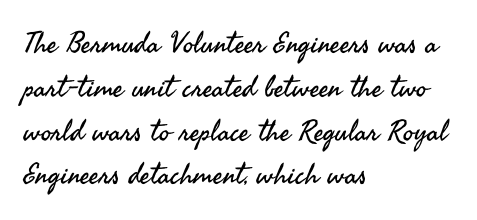
Q: Is the text bold? A: No.
Q: Is the text italic (slanted)? A: Yes.
Q: Is the typeface a serif or a sans-serif typeface? A: Sans-serif.
Q: Is the text underlined? A: No.
Q: How is the paragraph aligned? A: Left-aligned.
Q: Is the spacing between letters normal or unusually wide? A: Normal.
Q: Is the spacing between lines tight, normal or loose? A: Normal.
Q: Width (condensed, normal, or wide)? A: Normal.
Q: Stroke contrast? A: Medium.
Q: x-height? A: Small.
Q: Monospaced? A: No.
